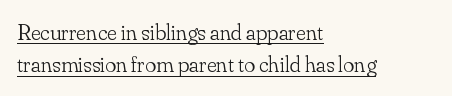
Does extra space separate the letters? No, they use regular spacing. This is underlined copy, the kind a proofreader might mark for attention. Is the block centered? No — it sits flush against the left margin. Style check: upright. Regular leading.
